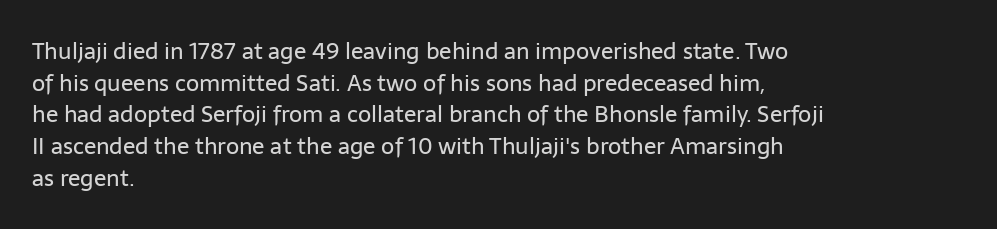
The image shows 23 px text type, upright; set left-aligned, normal line spacing (1.38x), normal letter spacing, not underlined.
